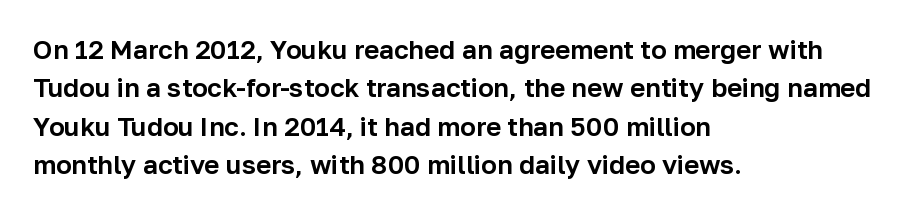
{"italic": "no", "underline": "no", "align": "left", "line_spacing": "normal", "line_spacing_ratio": 1.48, "letter_spacing": "normal", "letter_spacing_em": 0.0, "glyph_px": 26}
